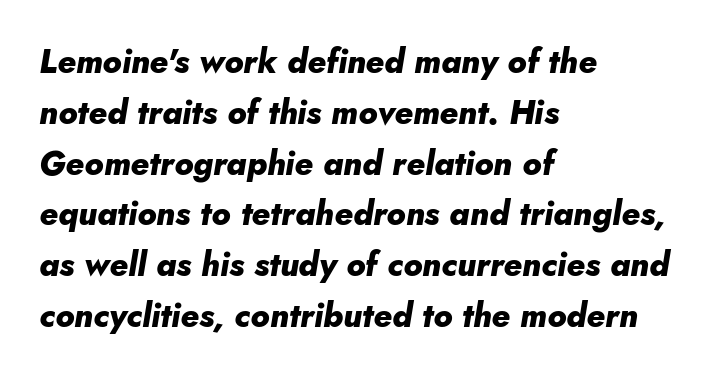
The image shows 33 px heavy type, italic (leaning right); set left-aligned, normal line spacing (1.54x), normal letter spacing, not underlined; low stroke contrast and a small x-height.
